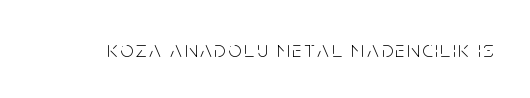
{"italic": "no", "bold": "no", "underline": "no", "glyph_px": 23}
